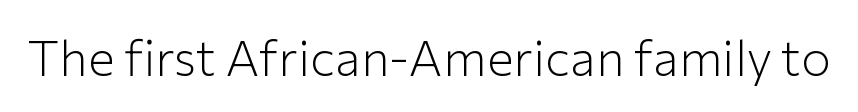
{"serif": "no", "italic": "no", "bold": "no", "weight": "light", "width": "normal", "stroke_contrast": "low", "x_height": "medium", "monospaced": "no", "underline": "no", "letter_spacing": "normal", "letter_spacing_em": 0.0, "glyph_px": 50}
